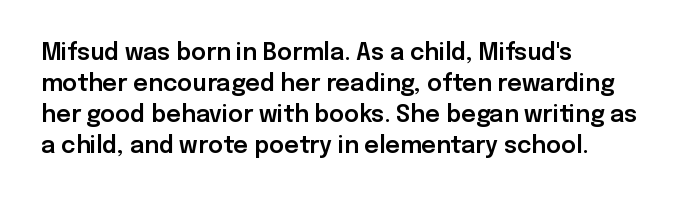
{"italic": "no", "underline": "no", "align": "left", "line_spacing": "normal", "line_spacing_ratio": 1.35, "letter_spacing": "normal", "letter_spacing_em": 0.0, "glyph_px": 23}
